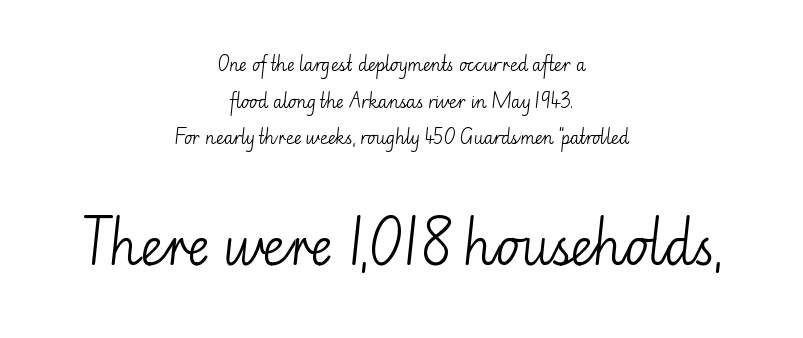
Q: Is the text bold? A: No.
Q: Is the text italic (slanted)? A: Yes.
Q: Is the typeface a serif or a sans-serif typeface? A: Sans-serif.
Q: Is the text underlined? A: No.
Q: How is the paragraph aligned? A: Centered.
Q: Is the spacing between letters normal or unusually wide? A: Normal.
Q: Is the spacing between lines tight, normal or loose? A: Loose.
Q: Which block of text is set in a larger size, the first (top) or the second (bottom)? A: The second (bottom) one.
Q: Width (condensed, normal, or wide)? A: Normal.
Q: Stroke contrast? A: Low.
Q: x-height? A: Small.
Q: Monospaced? A: No.
